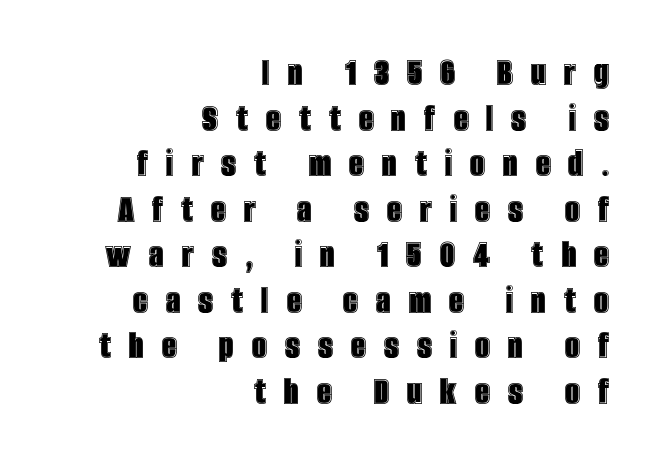
The string is rendered with underlining switched off. These lines have a slow, spaced-out rhythm from letter to letter. The letters advance in unequal steps, a hallmark of proportional type. Every stem runs plumb, perpendicular to the baseline. This sample trades vertical openness for compactness between lines.
